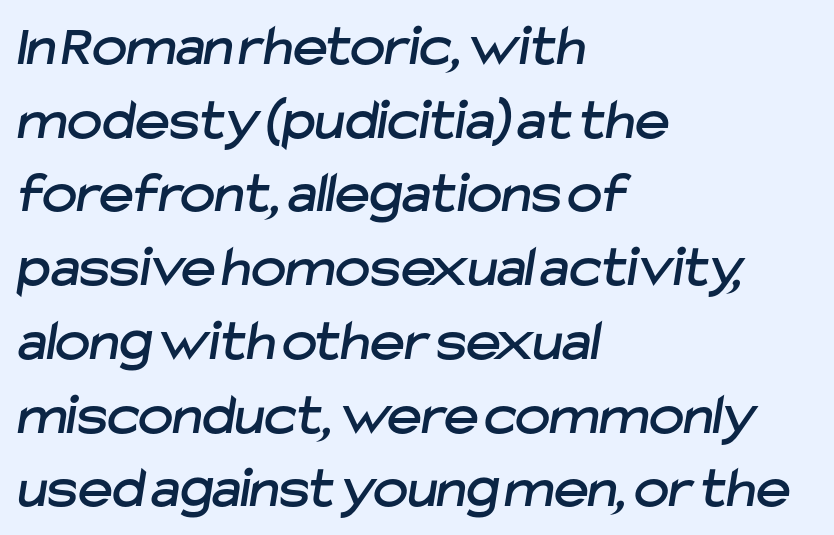
{"serif": "no", "width": "normal", "stroke_contrast": "low", "x_height": "medium", "monospaced": "no", "underline": "no", "align": "left", "line_spacing": "normal", "line_spacing_ratio": 1.25, "letter_spacing": "normal", "letter_spacing_em": 0.0, "glyph_px": 59}
